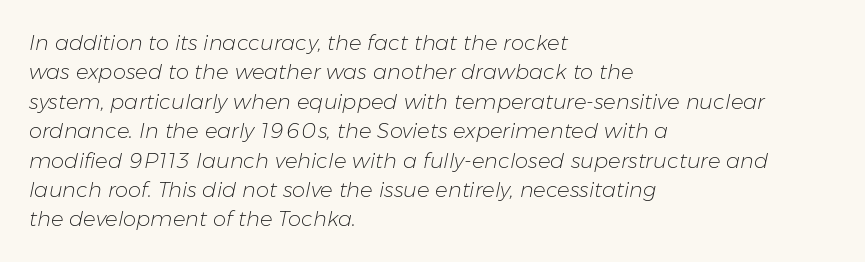
The image shows 21 px text type, italic (leaning right); set left-aligned, normal line spacing (1.4x), normal letter spacing, not underlined.
